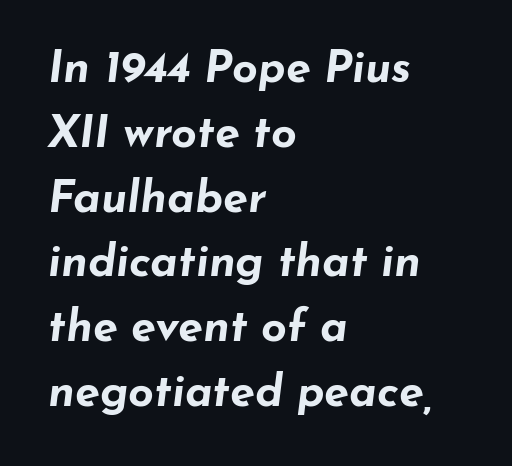
Q: Is the text bold? A: Yes.
Q: Is the text italic (slanted)? A: Yes, it leans right by about 7 degrees.
Q: Is the text underlined? A: No.
Q: How is the paragraph aligned? A: Left-aligned.
Q: Is the spacing between letters normal or unusually wide? A: Normal.
Q: Is the spacing between lines tight, normal or loose? A: Normal.
Q: Width (condensed, normal, or wide)? A: Wide.
Q: Stroke contrast? A: Low.
Q: x-height? A: Small.
Q: Monospaced? A: No.
